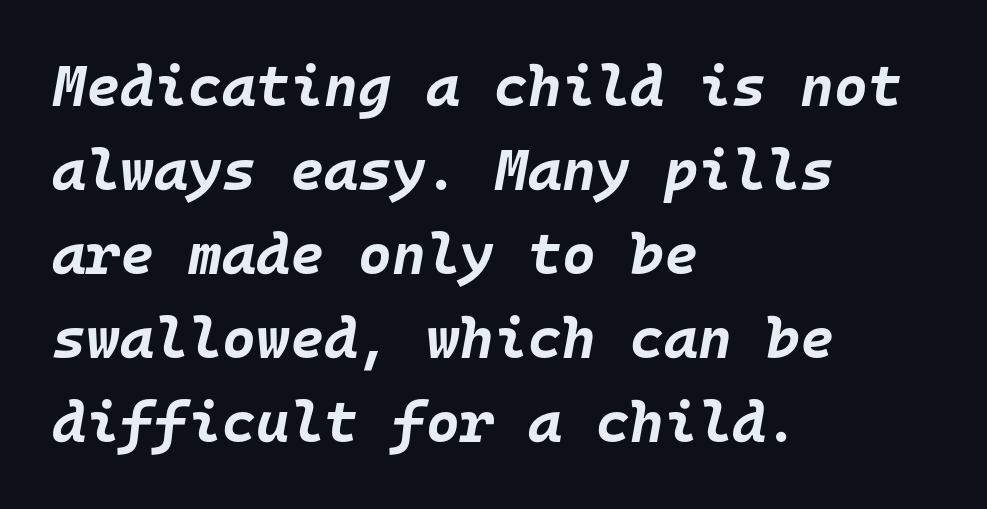
Horizontally, the lines are justified to the leading edge only. Descender tails drop into unmarked territory. Here the designer chose a console-style face with uniform glyph widths. Words appear dense and cohesive because spacing is normal.
